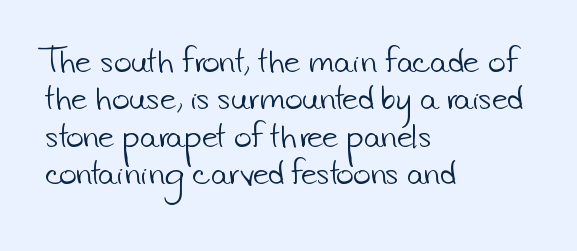
Q: Is the text bold? A: No.
Q: Is the typeface a serif or a sans-serif typeface? A: Sans-serif.
Q: Is the text underlined? A: No.
Q: How is the paragraph aligned? A: Left-aligned.
Q: Is the spacing between letters normal or unusually wide? A: Normal.
Q: Is the spacing between lines tight, normal or loose? A: Normal.
Q: Width (condensed, normal, or wide)? A: Normal.
Q: Stroke contrast? A: Low.
Q: x-height? A: Small.
Q: Monospaced? A: No.
